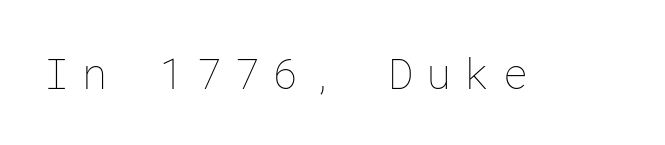
{"italic": "no", "bold": "no", "weight": "thin", "width": "normal", "stroke_contrast": "low", "x_height": "medium", "underline": "no", "letter_spacing": "wide", "letter_spacing_em": 0.31, "glyph_px": 42}
